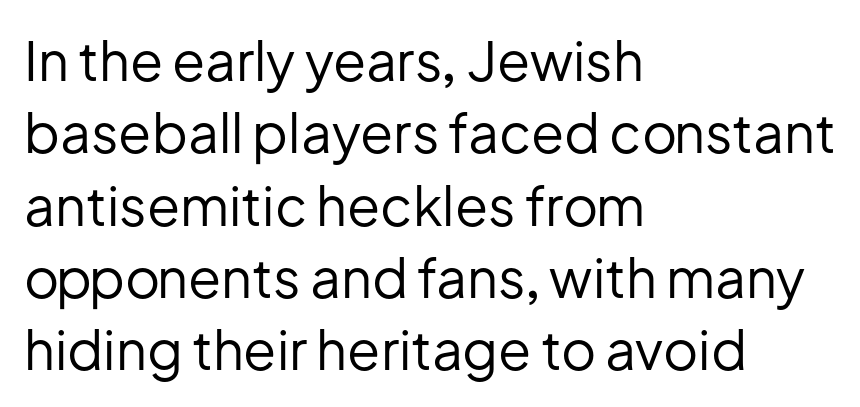
Is this a fixed-width face? No — the glyphs have proportional, varying widths. Note: no serifs on the glyphs. The designer left line spacing at the default. The paragraph has a hard left edge and a soft right edge.
